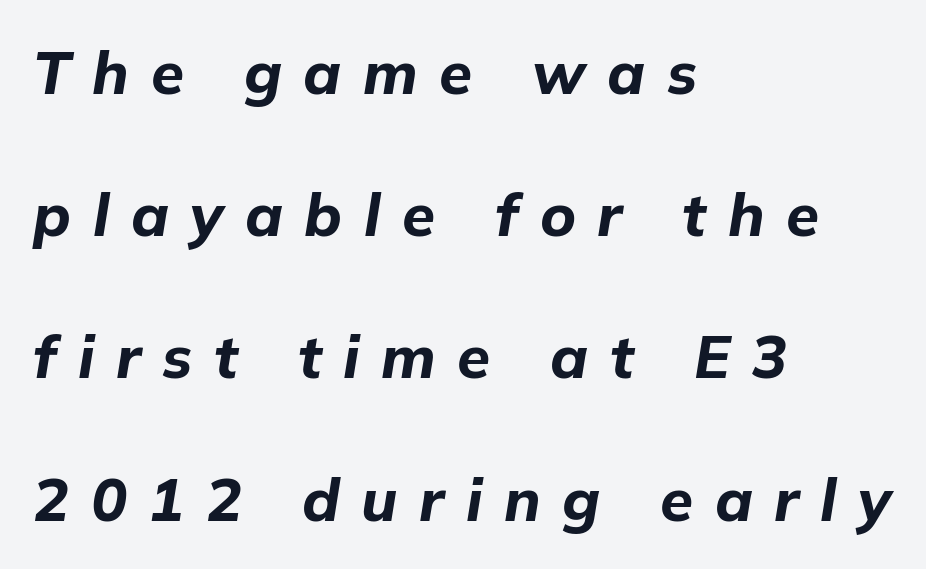
{"italic": "yes", "lean": "right", "slant_degrees": 9, "bold": "yes", "weight": "bold", "width": "normal", "stroke_contrast": "low", "x_height": "medium", "monospaced": "no", "underline": "no", "align": "left", "line_spacing": "loose", "line_spacing_ratio": 2.37, "letter_spacing": "wide", "letter_spacing_em": 0.36, "glyph_px": 60}
